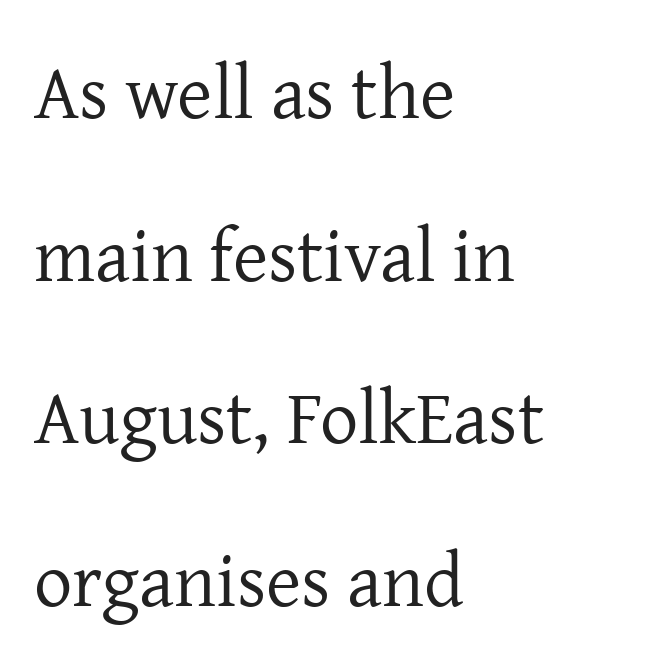
{"serif": "yes", "italic": "no", "bold": "no", "weight": "regular", "width": "normal", "stroke_contrast": "low", "x_height": "medium", "monospaced": "no", "underline": "no", "align": "left", "line_spacing": "loose", "line_spacing_ratio": 2.14, "letter_spacing": "normal", "letter_spacing_em": 0.0, "glyph_px": 76}
